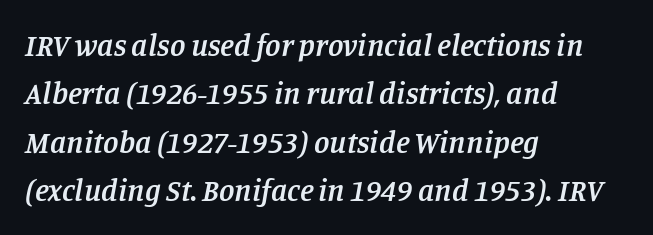
How heavy is the stroke? Medium-heavy — a semibold, shy of bold. This rendering features lettering with no underline. Compared with typical body copy, the letter spacing here is the same. Whoever set this chose a conventional vertical rhythm. A typesetter would mark this as italic. Spacing verdict: proportional, widths tailored to each character.
